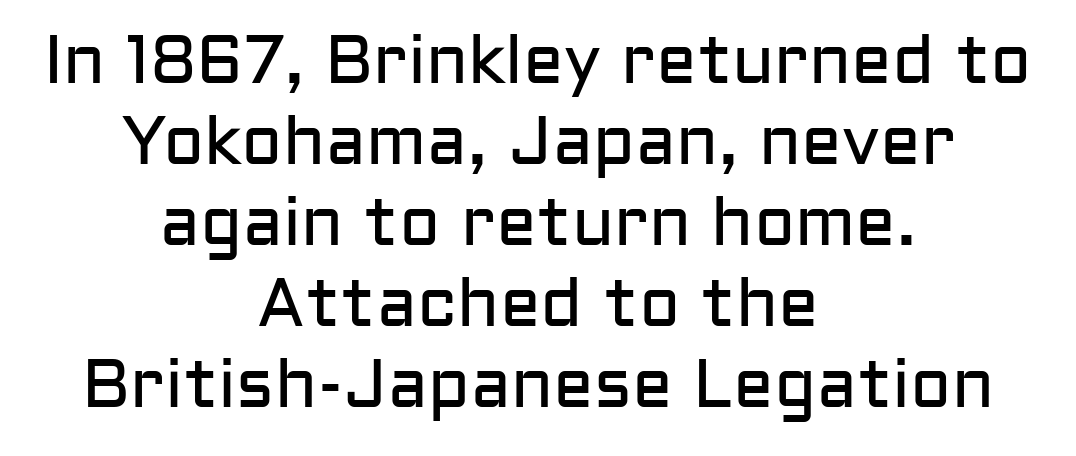
Q: Is the text bold? A: No.
Q: Is the text italic (slanted)? A: No, it is upright.
Q: Is the typeface a serif or a sans-serif typeface? A: Sans-serif.
Q: Is the text underlined? A: No.
Q: How is the paragraph aligned? A: Centered.
Q: Is the spacing between letters normal or unusually wide? A: Normal.
Q: Width (condensed, normal, or wide)? A: Normal.
Q: Stroke contrast? A: Low.
Q: x-height? A: Medium.
Q: Monospaced? A: No.
